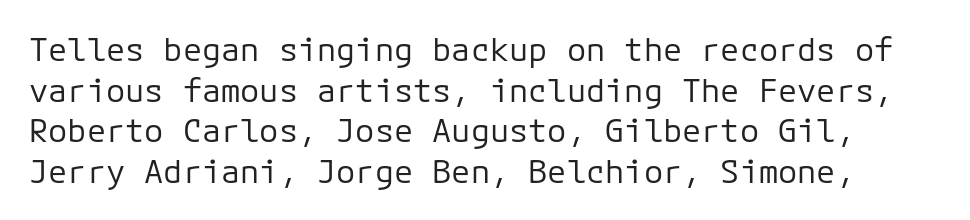
Q: Is the text bold? A: No.
Q: Is the text italic (slanted)? A: No, it is upright.
Q: Is the typeface a serif or a sans-serif typeface? A: Sans-serif.
Q: Is the text underlined? A: No.
Q: Is the spacing between letters normal or unusually wide? A: Normal.
Q: Is the spacing between lines tight, normal or loose? A: Normal.
Q: Width (condensed, normal, or wide)? A: Normal.
Q: Stroke contrast? A: Low.
Q: x-height? A: Medium.
Q: Monospaced? A: Yes.
